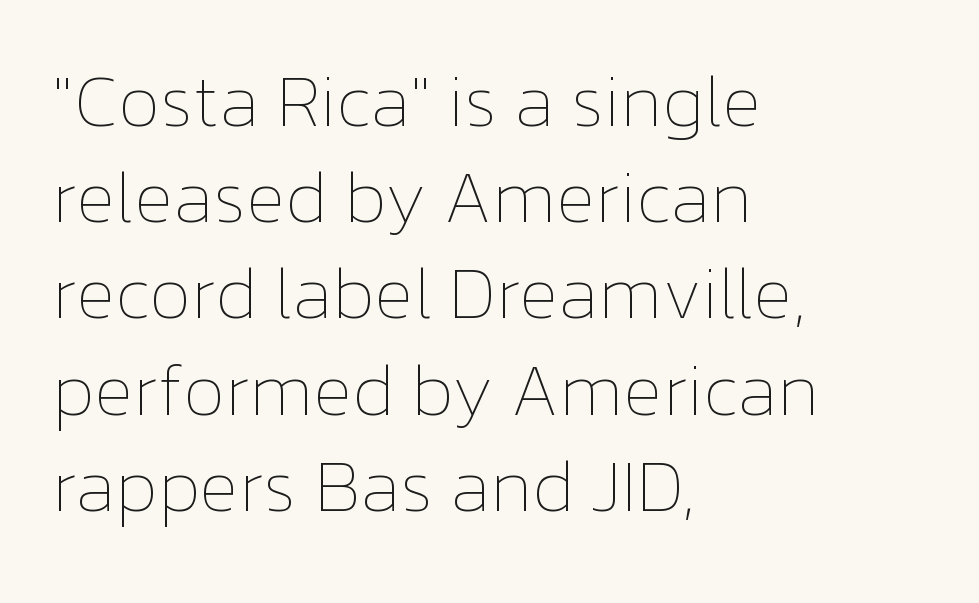
Q: Is the text bold? A: No.
Q: Is the text italic (slanted)? A: No, it is upright.
Q: Is the text underlined? A: No.
Q: How is the paragraph aligned? A: Left-aligned.
Q: Is the spacing between letters normal or unusually wide? A: Normal.
Q: Is the spacing between lines tight, normal or loose? A: Normal.
Q: Width (condensed, normal, or wide)? A: Normal.
Q: Stroke contrast? A: Low.
Q: x-height? A: Medium.
Q: Monospaced? A: No.
